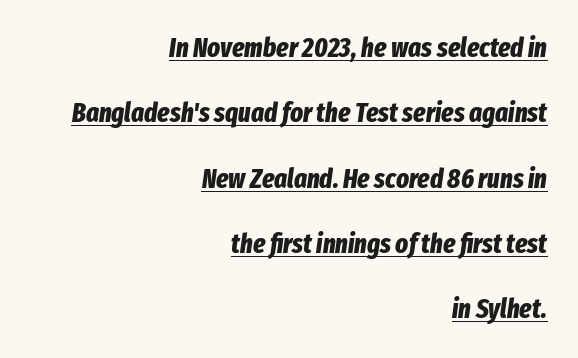
{"italic": "yes", "lean": "right", "slant_degrees": 8, "bold": "yes", "underline": "yes", "align": "right", "line_spacing": "loose", "line_spacing_ratio": 2.42, "letter_spacing": "normal", "letter_spacing_em": 0.0, "glyph_px": 27}
